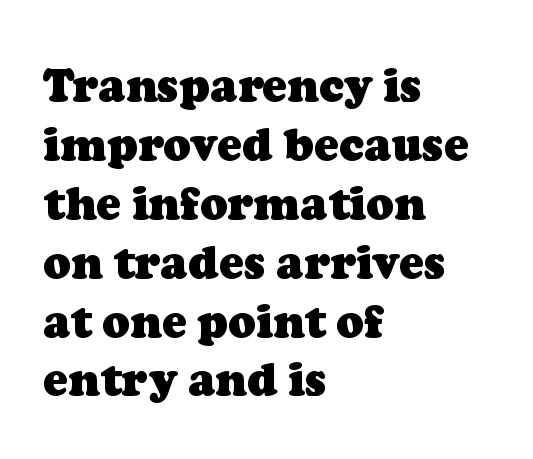
Q: Is the text bold? A: Yes.
Q: Is the typeface a serif or a sans-serif typeface? A: Serif.
Q: Is the text underlined? A: No.
Q: How is the paragraph aligned? A: Left-aligned.
Q: Is the spacing between letters normal or unusually wide? A: Normal.
Q: Is the spacing between lines tight, normal or loose? A: Normal.
Q: Width (condensed, normal, or wide)? A: Normal.
Q: Stroke contrast? A: Low.
Q: x-height? A: Medium.
Q: Monospaced? A: No.
